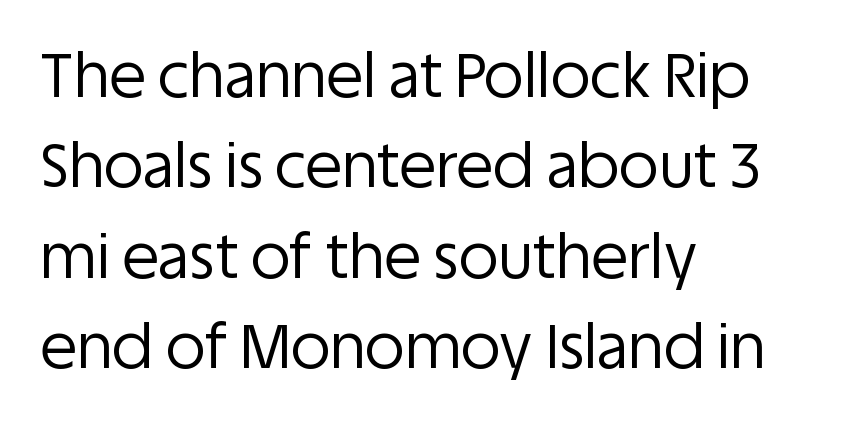
The image shows 61 px regular-weight sans-serif type, upright; set left-aligned, normal line spacing (1.48x), normal letter spacing, not underlined; low stroke contrast and a large x-height.
